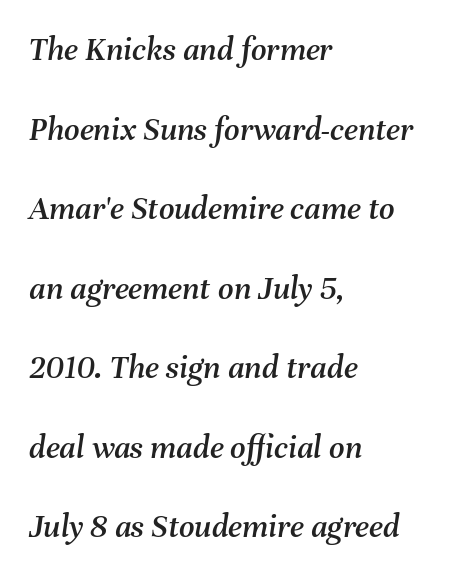
{"italic": "yes", "lean": "right", "slant_degrees": 8, "width": "normal", "stroke_contrast": "medium", "x_height": "medium", "monospaced": "no", "underline": "no", "align": "left", "line_spacing": "loose", "line_spacing_ratio": 2.34, "letter_spacing": "normal", "letter_spacing_em": 0.0, "glyph_px": 34}
